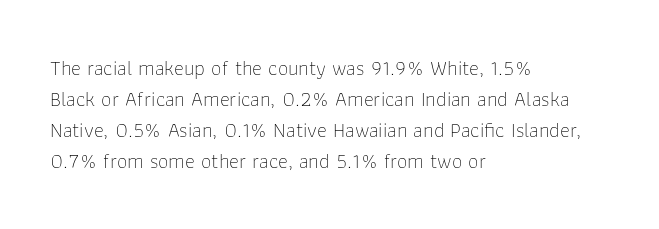
The image shows 21 px text type, upright; set left-aligned, normal line spacing (1.48x), normal letter spacing, not underlined.
